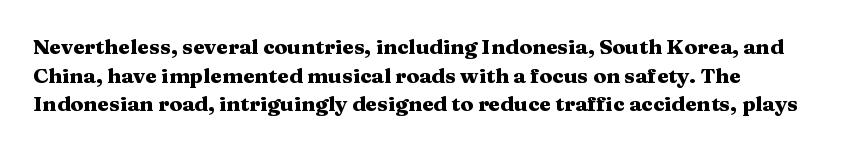
{"italic": "no", "bold": "yes", "underline": "no", "align": "left", "line_spacing": "normal", "line_spacing_ratio": 1.36, "letter_spacing": "normal", "letter_spacing_em": 0.0, "glyph_px": 21}
